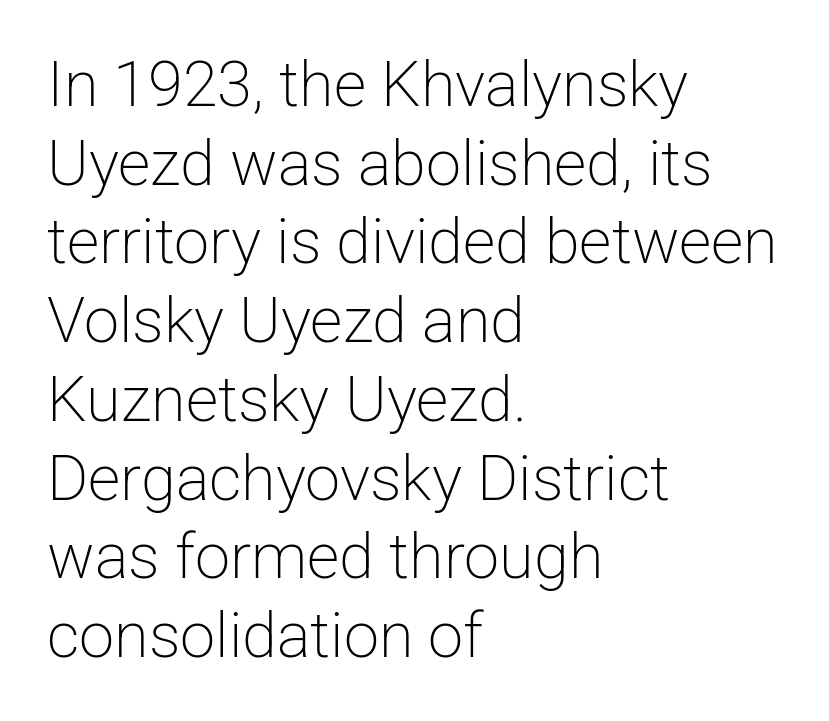
The image shows 63 px light sans-serif type, upright; set left-aligned, normal line spacing (1.25x), normal letter spacing, not underlined; low stroke contrast and a medium x-height.
